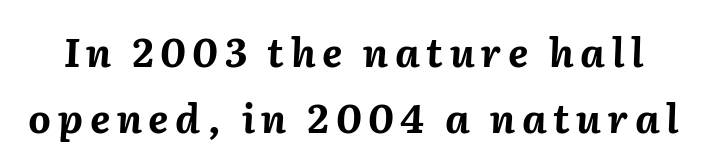
Decoration check: the copy has no underline. Stroke thickness is high; the sample reads as a true bold. Does the lettering tilt? It does — this is italic. What's the leading like? Ordinary, nothing unusual. This sample has the flowing, uneven cadence of proportional lettering.
